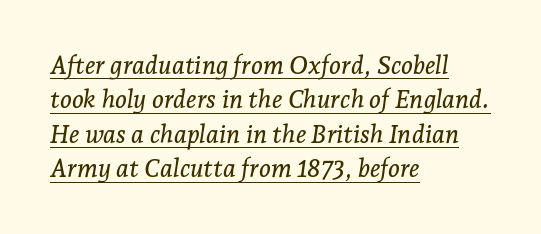
The image shows 25 px text type, italic (leaning right); set left-aligned, normal line spacing (1.38x), normal letter spacing, underlined.
